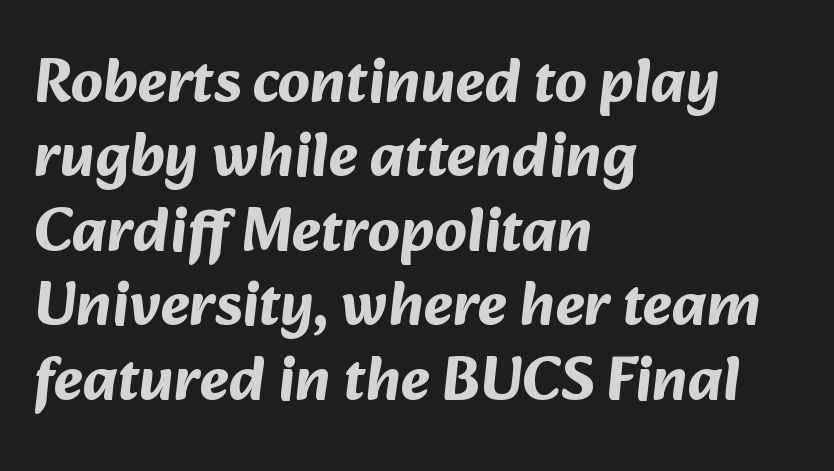
{"serif": "no", "bold": "yes", "weight": "bold", "width": "normal", "stroke_contrast": "medium", "x_height": "medium", "monospaced": "no", "underline": "no", "align": "left", "line_spacing_ratio": 1.2, "letter_spacing": "normal", "letter_spacing_em": 0.0, "glyph_px": 62}
